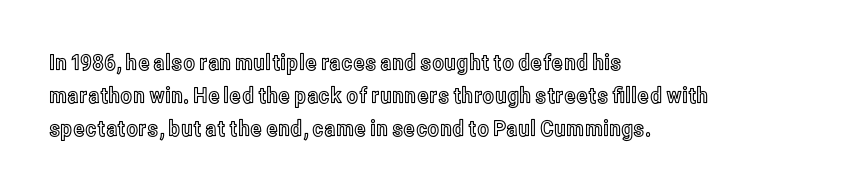
Q: Is the text italic (slanted)? A: No, it is upright.
Q: Is the text underlined? A: No.
Q: How is the paragraph aligned? A: Left-aligned.
Q: Is the spacing between letters normal or unusually wide? A: Normal.
Q: Is the spacing between lines tight, normal or loose? A: Normal.
